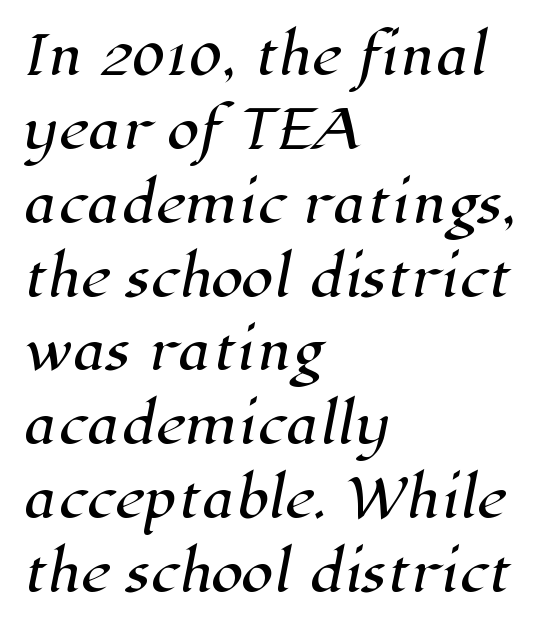
Type style note: has serifs. A typesetter would call this proportional, since set widths differ per character. A normal amount of white space separates one row of letters from the next. Letter spacing: default.
